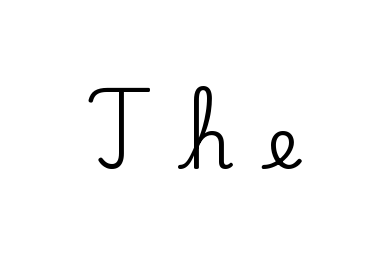
The image shows 71 px serif type, upright; set unusually wide letter spacing (+0.48 em), not underlined; low stroke contrast and a small x-height.
